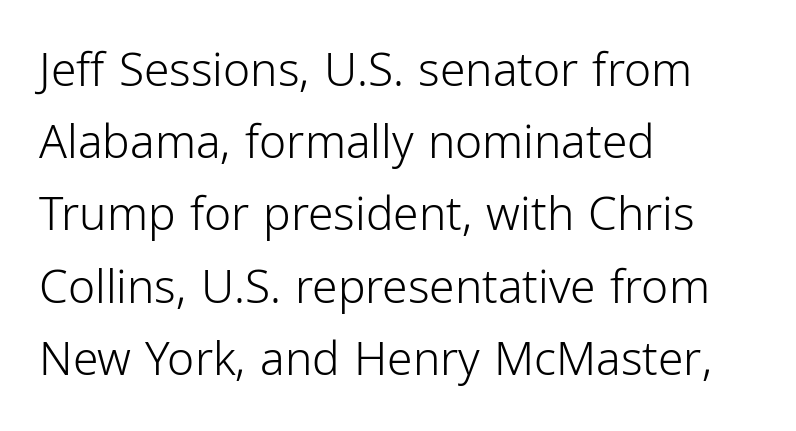
Q: Is the text bold? A: No.
Q: Is the text italic (slanted)? A: No, it is upright.
Q: Is the typeface a serif or a sans-serif typeface? A: Sans-serif.
Q: Is the text underlined? A: No.
Q: How is the paragraph aligned? A: Left-aligned.
Q: Is the spacing between letters normal or unusually wide? A: Normal.
Q: Is the spacing between lines tight, normal or loose? A: Normal.
Q: Width (condensed, normal, or wide)? A: Condensed.
Q: Stroke contrast? A: Low.
Q: x-height? A: Medium.
Q: Monospaced? A: No.
